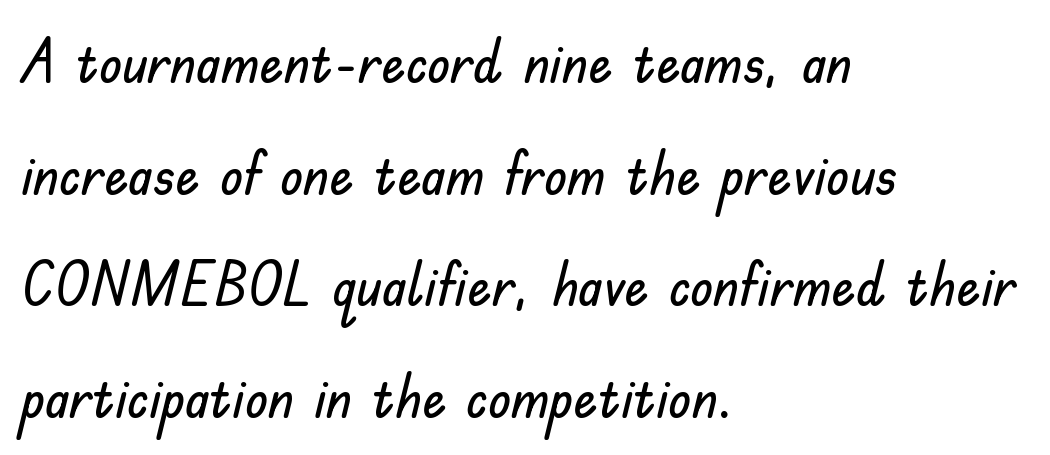
{"serif": "no", "width": "normal", "stroke_contrast": "low", "x_height": "small", "monospaced": "no", "underline": "no", "align": "left", "line_spacing_ratio": 1.86, "letter_spacing": "normal", "letter_spacing_em": 0.0, "glyph_px": 60}
